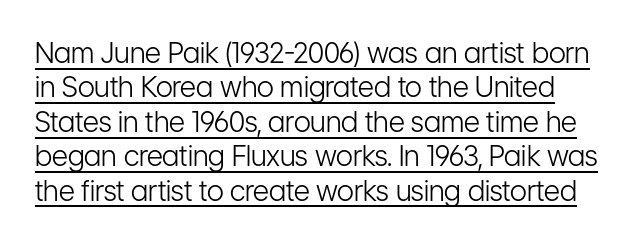
{"serif": "no", "italic": "no", "bold": "no", "weight": "light", "width": "condensed", "stroke_contrast": "low", "x_height": "medium", "monospaced": "no", "underline": "yes", "line_spacing_ratio": 1.23, "letter_spacing": "normal", "letter_spacing_em": 0.0, "glyph_px": 28}
